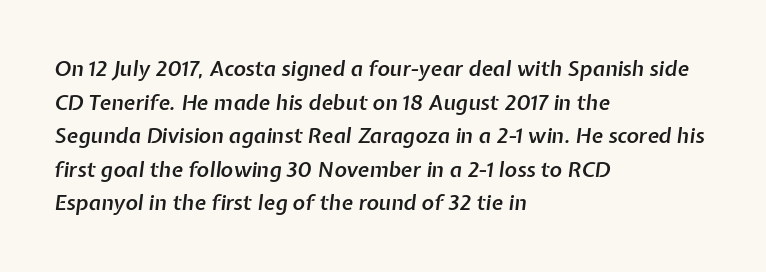
Q: Is the text bold? A: Semi-bold.
Q: Is the text italic (slanted)? A: Yes, it leans right by about 7 degrees.
Q: Is the text underlined? A: No.
Q: How is the paragraph aligned? A: Left-aligned.
Q: Is the spacing between letters normal or unusually wide? A: Normal.
Q: Is the spacing between lines tight, normal or loose? A: Normal.
